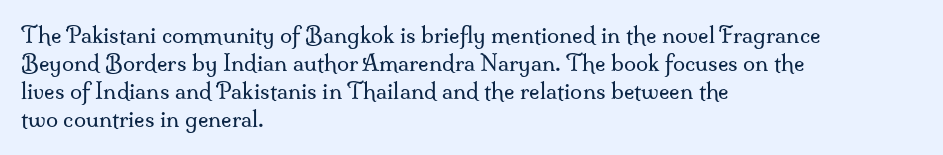
The image shows 22 px text type, upright; set left-aligned, normal line spacing (1.28x), normal letter spacing, not underlined.
